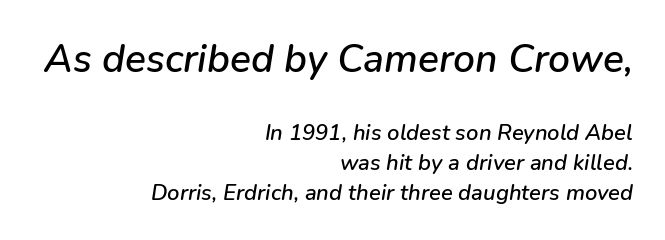
The lines are quadded right. A student would notice the top passage is typeset larger than what follows. Characters follow at the spacing the type designer built in. The passage shown is typed in a proportional face where columns would drift. What's the leading like? Ordinary, nothing unusual.
